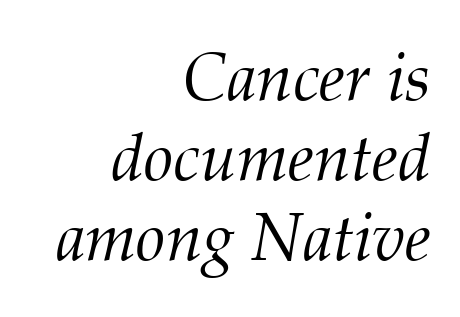
Q: Is the text bold? A: No.
Q: Is the text italic (slanted)? A: Yes, it leans right by about 12 degrees.
Q: Is the typeface a serif or a sans-serif typeface? A: Serif.
Q: Is the text underlined? A: No.
Q: How is the paragraph aligned? A: Right-aligned.
Q: Is the spacing between letters normal or unusually wide? A: Normal.
Q: Width (condensed, normal, or wide)? A: Normal.
Q: Stroke contrast? A: Medium.
Q: x-height? A: Medium.
Q: Monospaced? A: No.
